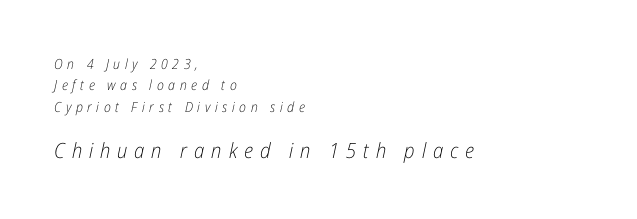
Q: Is the text bold? A: No.
Q: Is the text italic (slanted)? A: Yes, it leans right by about 12 degrees.
Q: Is the text underlined? A: No.
Q: How is the paragraph aligned? A: Left-aligned.
Q: Is the spacing between letters normal or unusually wide? A: Unusually wide.
Q: Is the spacing between lines tight, normal or loose? A: Normal.
Q: Which block of text is set in a larger size, the first (top) or the second (bottom)? A: The second (bottom) one.
